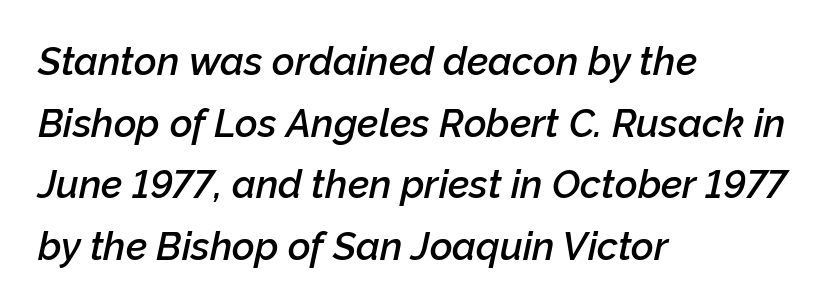
The image shows 39 px semibold type, italic (leaning right); set left-aligned, normal line spacing (1.58x), normal letter spacing, not underlined; low stroke contrast and a medium x-height.
